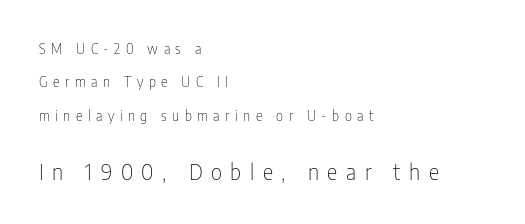
Notice how the passage keeps a crisp vertical edge on the left only. The horizontal fit of the characters is loose and conspicuously gappy. Weight class: somewhere from thin through regular. Unlike italic type, these characters show no tilt at all.
